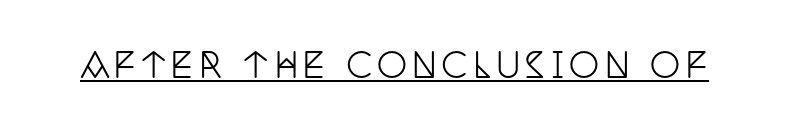
Q: Is the text italic (slanted)? A: No, it is upright.
Q: Is the typeface a serif or a sans-serif typeface? A: Serif.
Q: Is the text underlined? A: Yes.
Q: Width (condensed, normal, or wide)? A: Condensed.
Q: Stroke contrast? A: Low.
Q: x-height? A: Large.
Q: Monospaced? A: No.
